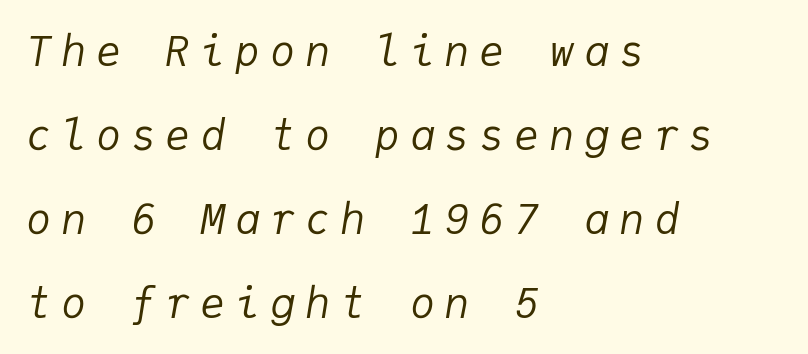
{"italic": "yes", "lean": "right", "slant_degrees": 9, "bold": "no", "weight": "regular", "width": "normal", "stroke_contrast": "low", "x_height": "medium", "monospaced": "yes", "underline": "no", "align": "left", "line_spacing": "loose", "line_spacing_ratio": 2.0, "letter_spacing": "wide", "letter_spacing_em": 0.23, "glyph_px": 42}
